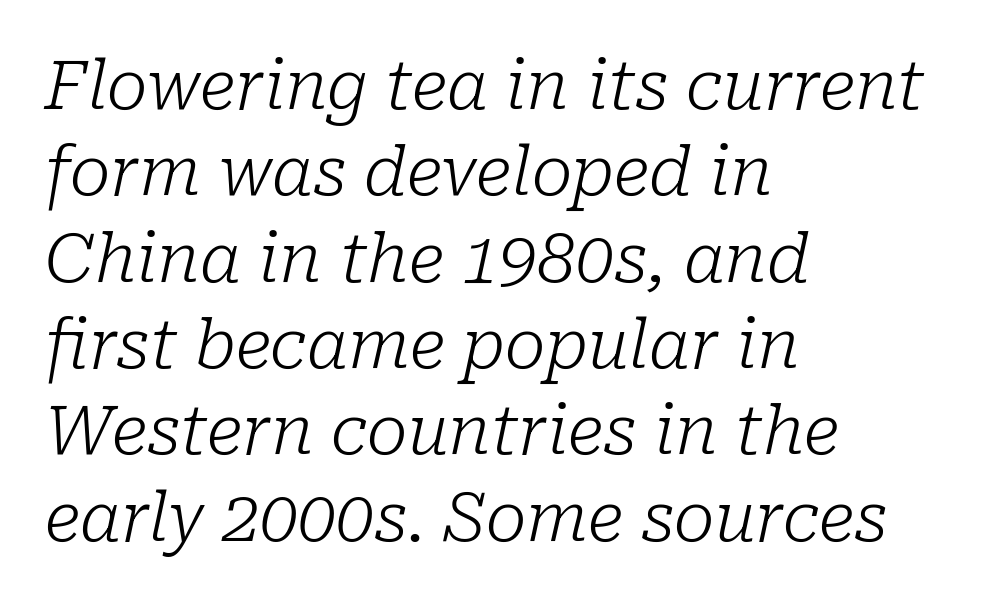
The image shows 68 px light serif type, italic (leaning right); set left-aligned, normal line spacing (1.27x), normal letter spacing, not underlined; low stroke contrast and a medium x-height.
